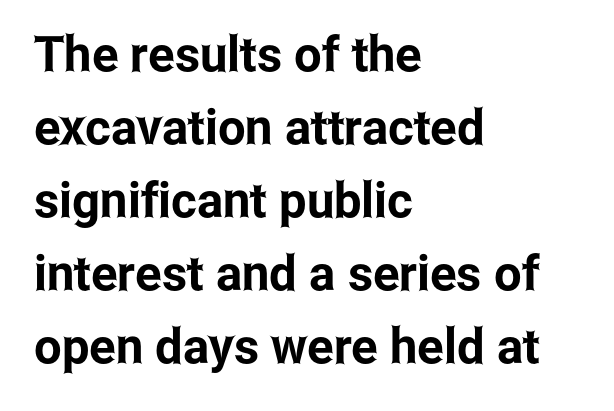
Q: Is the text italic (slanted)? A: No, it is upright.
Q: Is the typeface a serif or a sans-serif typeface? A: Sans-serif.
Q: Is the text underlined? A: No.
Q: How is the paragraph aligned? A: Left-aligned.
Q: Is the spacing between letters normal or unusually wide? A: Normal.
Q: Is the spacing between lines tight, normal or loose? A: Normal.
Q: Width (condensed, normal, or wide)? A: Condensed.
Q: Stroke contrast? A: Low.
Q: x-height? A: Medium.
Q: Monospaced? A: No.
